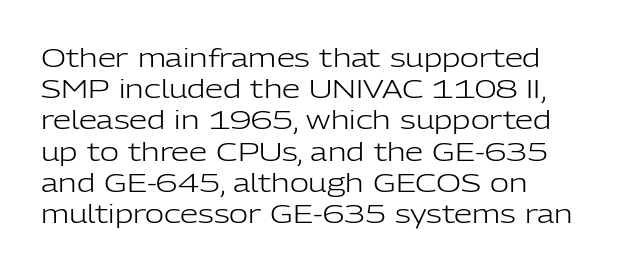
The image shows 26 px text type, upright; set left-aligned, line spacing 1.2x, normal letter spacing, not underlined.
